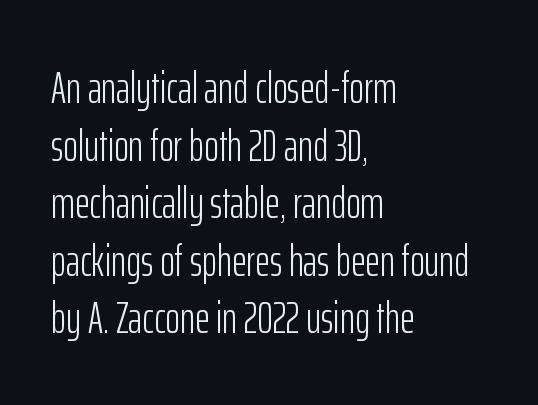
Q: Is the text bold? A: No.
Q: Is the text italic (slanted)? A: No, it is upright.
Q: Is the typeface a serif or a sans-serif typeface? A: Sans-serif.
Q: Is the text underlined? A: No.
Q: How is the paragraph aligned? A: Left-aligned.
Q: Is the spacing between letters normal or unusually wide? A: Normal.
Q: Is the spacing between lines tight, normal or loose? A: Normal.
Q: Width (condensed, normal, or wide)? A: Condensed.
Q: Stroke contrast? A: Low.
Q: x-height? A: Medium.
Q: Monospaced? A: No.
